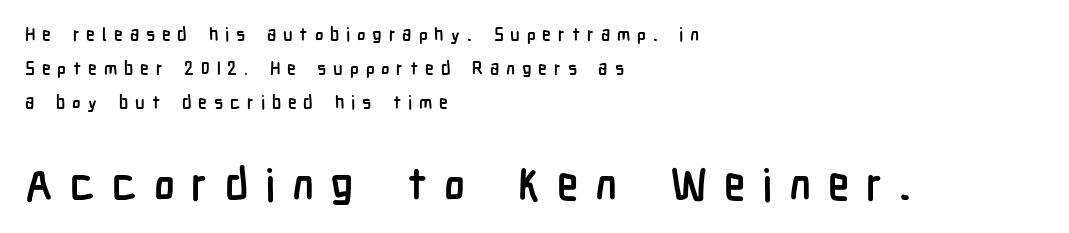
The image shows 44 px semibold, condensed sans-serif type, upright; set left-aligned, line spacing 1.89x, unusually wide letter spacing (+0.38 em), not underlined; the second (bottom) block is 2.44x larger; low stroke contrast and a medium x-height.
